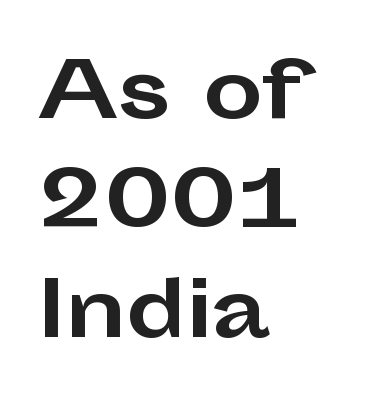
Is this a sans? Yes — the strokes have no serifs. Leftover space on each line is placed entirely after the last word. The font is running at its bold setting. The vertical gap from one line to the next is medium. The specimen omits any rule beneath the text block's lines. Nothing unusual about the tracking: characters are spaced as the font intends.
